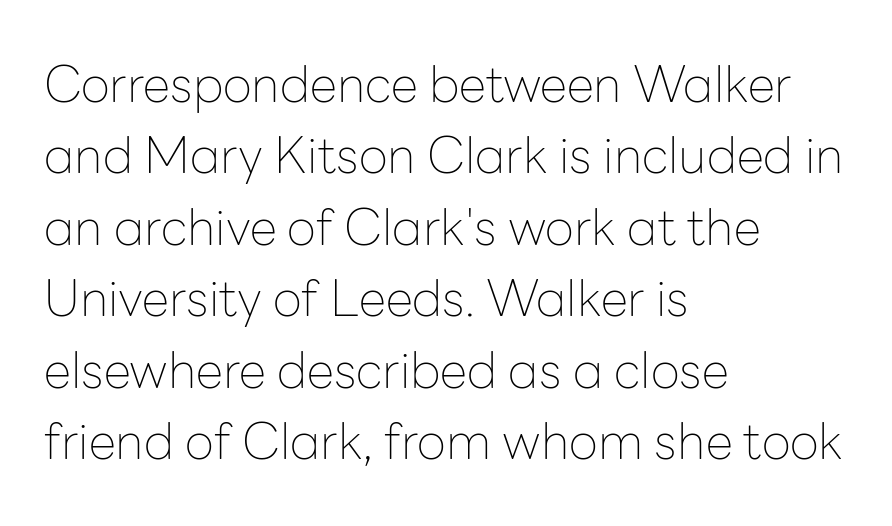
The image shows 50 px thin sans-serif type, upright; set left-aligned, normal line spacing (1.43x), normal letter spacing, not underlined; low stroke contrast and a medium x-height.
